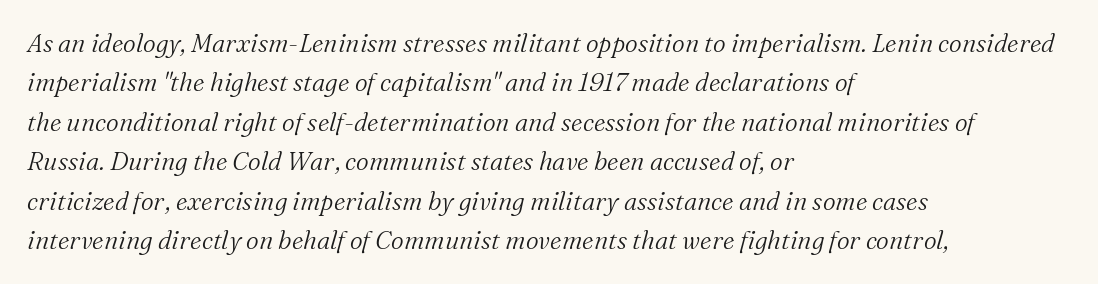
{"italic": "yes", "lean": "right", "slant_degrees": 16, "bold": "no", "underline": "no", "align": "left", "line_spacing": "normal", "line_spacing_ratio": 1.58, "letter_spacing": "normal", "letter_spacing_em": 0.0, "glyph_px": 25}
